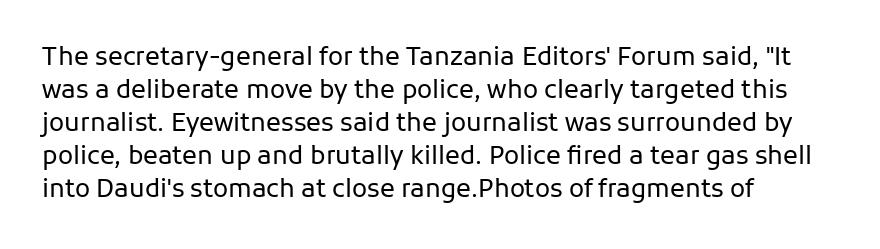
The setting favours the left margin, as ordinary paragraphs usually do. The letters stand upright; this is a roman face. Does the leading feel generous? No, just average. The passage shown has conventional tracking throughout. Each stroke keeps to a modest, everyday thickness or less.
